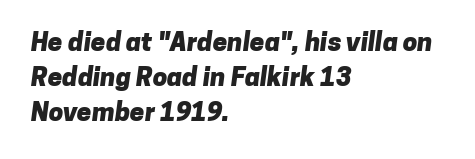
The image shows 26 px bold type; set left-aligned, normal line spacing (1.34x), normal letter spacing, not underlined.
